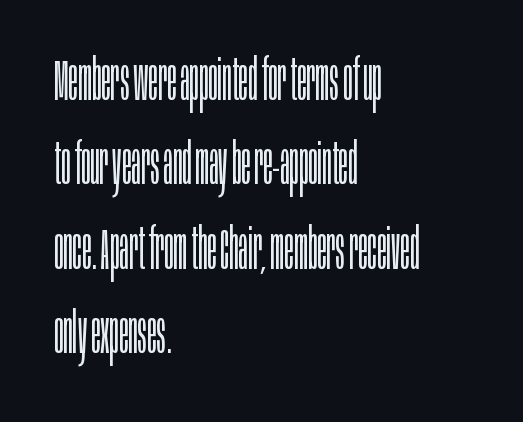
This sample uses a sans-serif face. This block has exactly the height ordinary leading produces. Short and long lines alike share a common starting point at left. The foot of each line stays bare and open.
